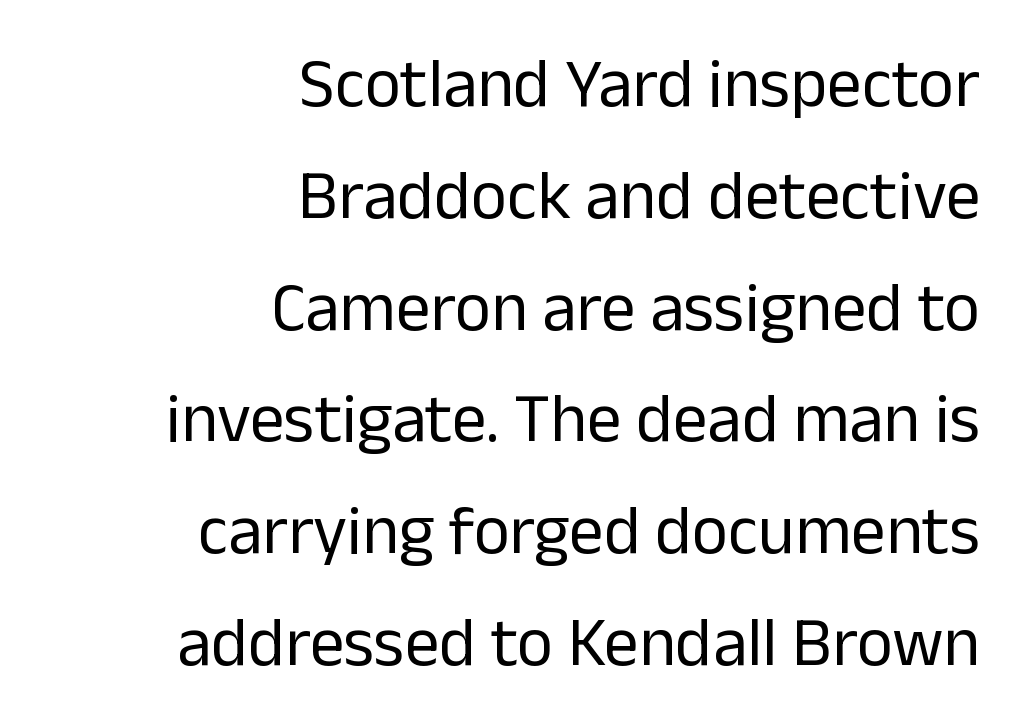
The rendering uses natural spacing where letterforms have individual widths. The typeface has the unassuming heft of standard copy or less. Default kerning and tracking; the words read as compact shapes. These lines are composed in type without serifs.
